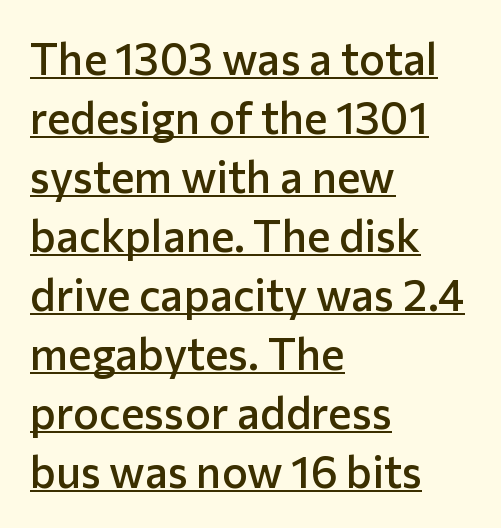
{"serif": "no", "italic": "no", "bold": "semi", "weight": "semibold", "width": "normal", "stroke_contrast": "low", "x_height": "medium", "monospaced": "no", "underline": "yes", "align": "left", "line_spacing": "normal", "line_spacing_ratio": 1.34, "letter_spacing": "normal", "letter_spacing_em": 0.0, "glyph_px": 44}
